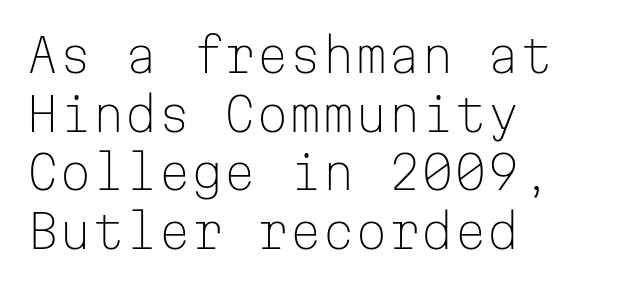
{"serif": "no", "italic": "no", "bold": "no", "weight": "light", "width": "normal", "stroke_contrast": "low", "x_height": "medium", "monospaced": "yes", "underline": "no", "align": "left", "line_spacing": "normal", "line_spacing_ratio": 1.25, "letter_spacing": "normal", "letter_spacing_em": 0.0, "glyph_px": 47}
